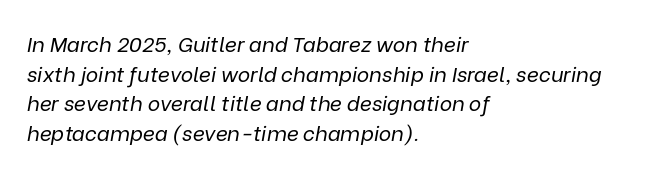
Q: Is the text bold? A: No.
Q: Is the text italic (slanted)? A: Yes, it leans right by about 9 degrees.
Q: Is the text underlined? A: No.
Q: How is the paragraph aligned? A: Left-aligned.
Q: Is the spacing between letters normal or unusually wide? A: Normal.
Q: Is the spacing between lines tight, normal or loose? A: Normal.
